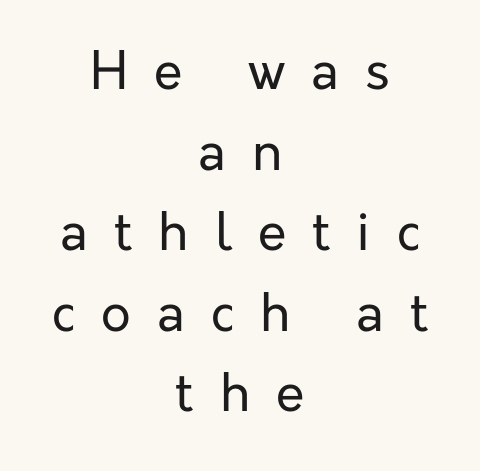
{"serif": "no", "italic": "no", "bold": "no", "weight": "regular", "width": "normal", "stroke_contrast": "low", "x_height": "medium", "monospaced": "no", "underline": "no", "align": "center", "line_spacing": "normal", "line_spacing_ratio": 1.55, "letter_spacing": "wide", "letter_spacing_em": 0.5, "glyph_px": 52}
